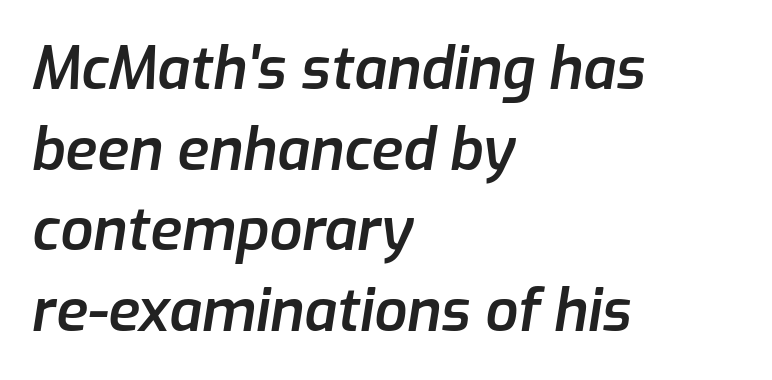
The image shows 58 px semibold type, italic (leaning right); set left-aligned, normal line spacing (1.39x), normal letter spacing, not underlined; low stroke contrast and a medium x-height.
